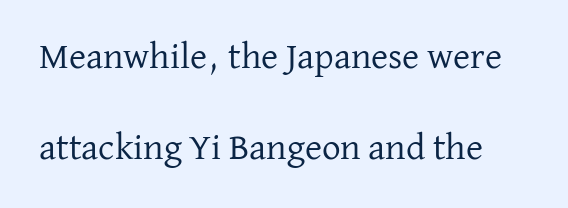
The image shows 37 px regular-weight serif type, upright; set loose line spacing (2.46x), normal letter spacing, not underlined; low stroke contrast and a medium x-height.
